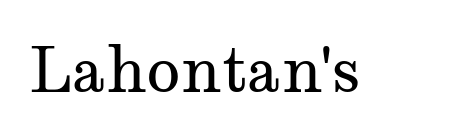
These lines are rendered in a variable-pitch font. You can tell it's not italic because the verticals are truly vertical. Does the type have serifs? Yes, each stem ends in a small foot. Has an underline been added? It has not. The gaps between neighbouring characters are ordinary and unremarkable.
